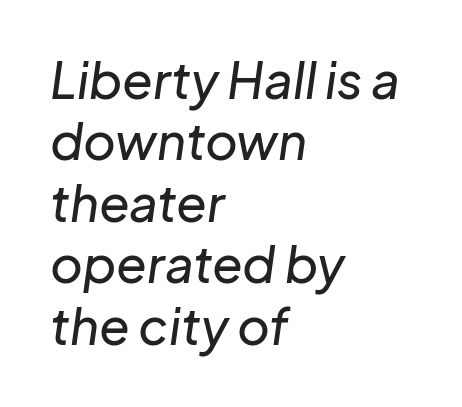
{"italic": "yes", "lean": "right", "slant_degrees": 8, "width": "normal", "stroke_contrast": "low", "x_height": "medium", "monospaced": "no", "underline": "no", "align": "left", "line_spacing_ratio": 1.23, "letter_spacing": "normal", "letter_spacing_em": 0.0, "glyph_px": 50}
